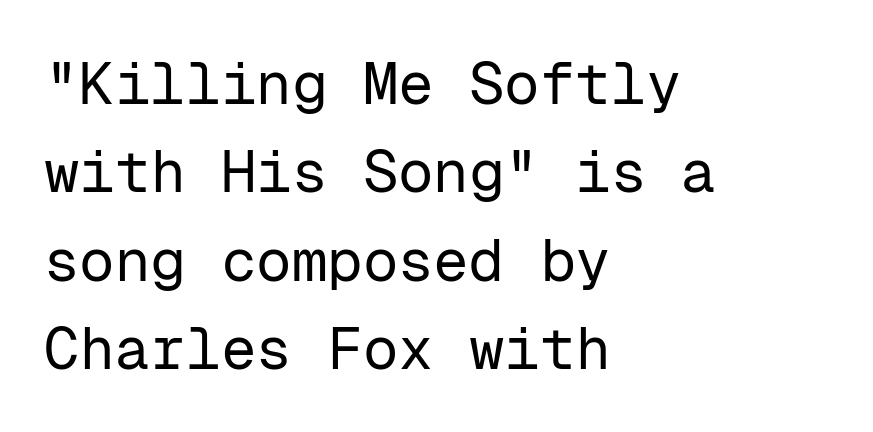
Q: Is the text bold? A: No.
Q: Is the text italic (slanted)? A: No, it is upright.
Q: Is the typeface a serif or a sans-serif typeface? A: Sans-serif.
Q: Is the text underlined? A: No.
Q: How is the paragraph aligned? A: Left-aligned.
Q: Is the spacing between letters normal or unusually wide? A: Normal.
Q: Is the spacing between lines tight, normal or loose? A: Normal.
Q: Width (condensed, normal, or wide)? A: Normal.
Q: Stroke contrast? A: Low.
Q: x-height? A: Medium.
Q: Monospaced? A: Yes.
